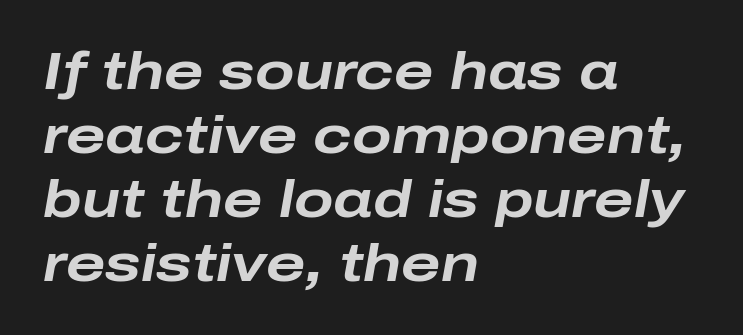
The foot of each line stays bare and open. Here the designer chose a conventional face with non-uniform glyph widths. Emphasis by weight is at full strength: bold. The line texture is even and compact thanks to regular tracking. This sample uses an oblique cut, with every glyph tilted off the vertical. Visually the block forms a straight wall on the left and a jagged coastline on the right.
